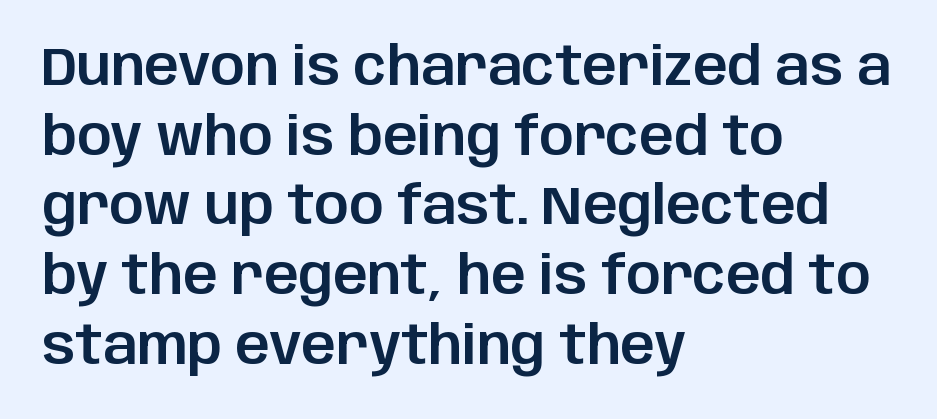
The foot of each line stays bare and open. Nope, not italic — everything's standing straight. Each line starts at the same left margin while the right side varies. A normal amount of white space separates one row of letters from the next.
